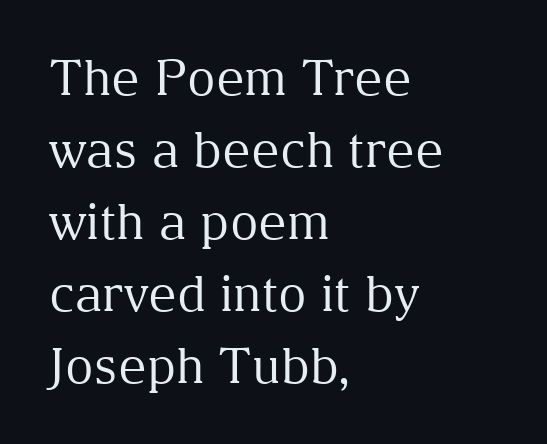
Q: Is the text bold? A: No.
Q: Is the text italic (slanted)? A: No, it is upright.
Q: Is the typeface a serif or a sans-serif typeface? A: Serif.
Q: Is the text underlined? A: No.
Q: How is the paragraph aligned? A: Left-aligned.
Q: Is the spacing between letters normal or unusually wide? A: Normal.
Q: Is the spacing between lines tight, normal or loose? A: Normal.
Q: Width (condensed, normal, or wide)? A: Normal.
Q: Stroke contrast? A: Medium.
Q: x-height? A: Medium.
Q: Monospaced? A: No.
